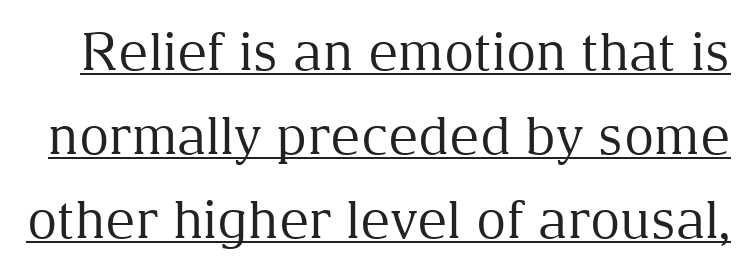
The image shows 52 px regular-weight serif type, upright; set normal line spacing (1.62x), normal letter spacing, underlined; medium stroke contrast and a medium x-height.
